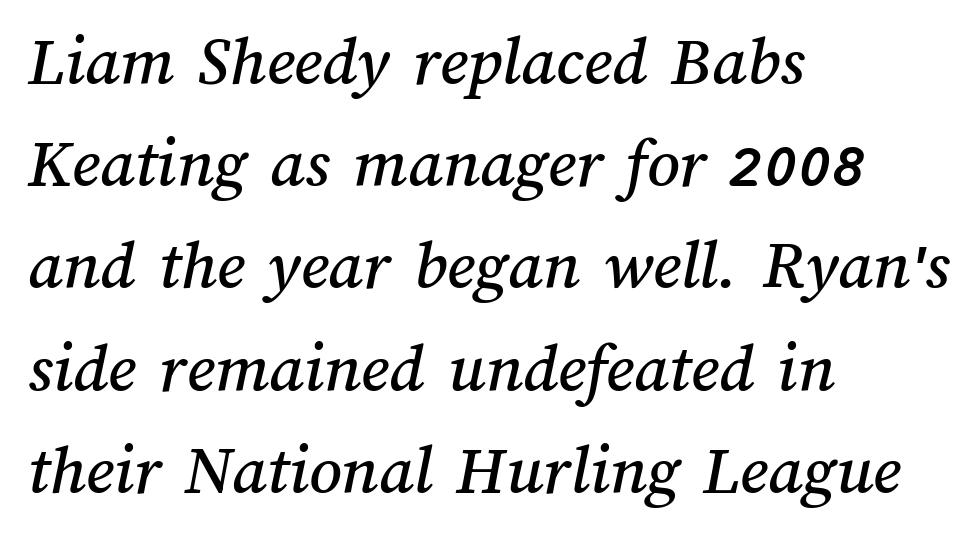
Looks like regular typesetting: each glyph gets only the width it needs. How are the letters spaced? Ordinarily, with no added tracking. Normally led — the rows are evenly, conventionally spaced. Nobody drew a line under any word here. Caption: multi-line text, flush left, ragged right.
